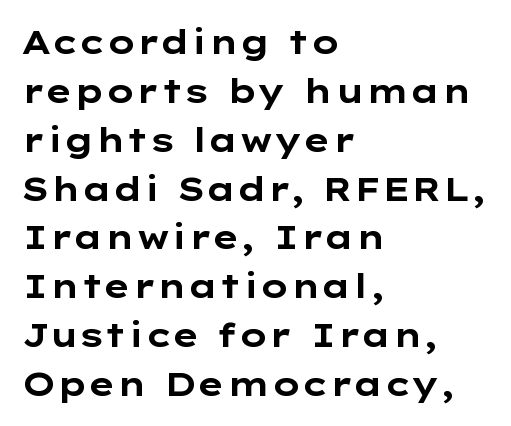
The ragged edge is on the right, which tells us the setting is flush left. Is there any slant? The stems are plumb. Is this a fixed-width face? No — the glyphs have proportional, varying widths. A dark, heavy texture on the line: the type is bold. The rendering keeps characters at their native spacing. Vertically, the passage feels balanced, rows spaced as you'd expect.
